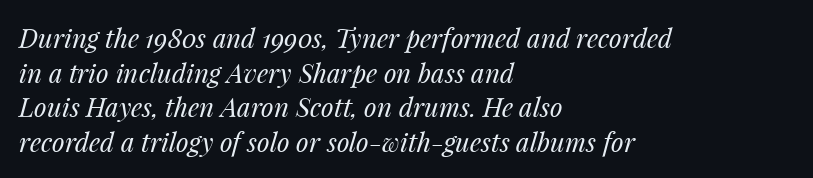
{"italic": "yes", "lean": "right", "slant_degrees": 14, "bold": "no", "underline": "no", "align": "left", "line_spacing": "normal", "line_spacing_ratio": 1.33, "letter_spacing": "normal", "letter_spacing_em": 0.0, "glyph_px": 26}
